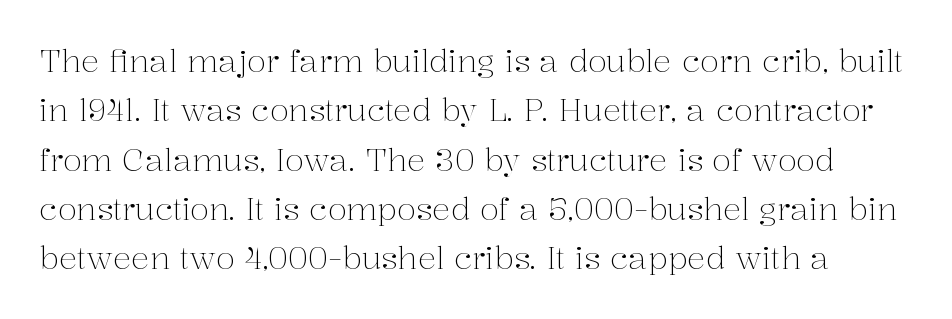
Q: Is the text bold? A: No.
Q: Is the text italic (slanted)? A: No, it is upright.
Q: Is the typeface a serif or a sans-serif typeface? A: Serif.
Q: Is the text underlined? A: No.
Q: Is the spacing between letters normal or unusually wide? A: Normal.
Q: Is the spacing between lines tight, normal or loose? A: Normal.
Q: Width (condensed, normal, or wide)? A: Normal.
Q: Stroke contrast? A: Medium.
Q: x-height? A: Medium.
Q: Monospaced? A: No.
